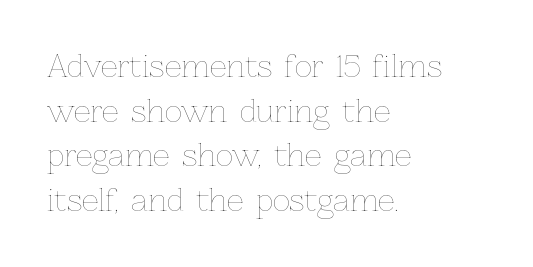
{"italic": "no", "bold": "no", "weight": "thin", "width": "normal", "stroke_contrast": "low", "x_height": "medium", "monospaced": "no", "underline": "no", "align": "left", "line_spacing": "normal", "line_spacing_ratio": 1.49, "letter_spacing": "normal", "letter_spacing_em": 0.0, "glyph_px": 30}
